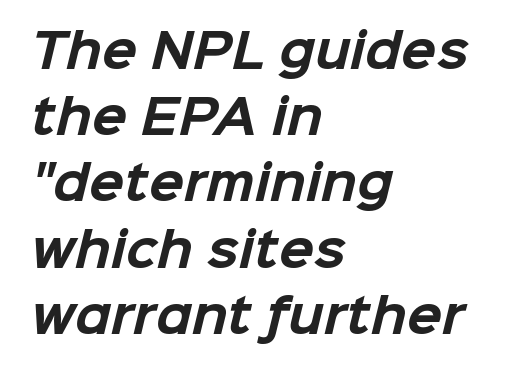
The paragraph shown leans on its left margin. Tracking value appears to be zero — textbook default spacing. I'd call this a sans setting — the letters go barefoot. Unmarked baselines from the first word to the last.
